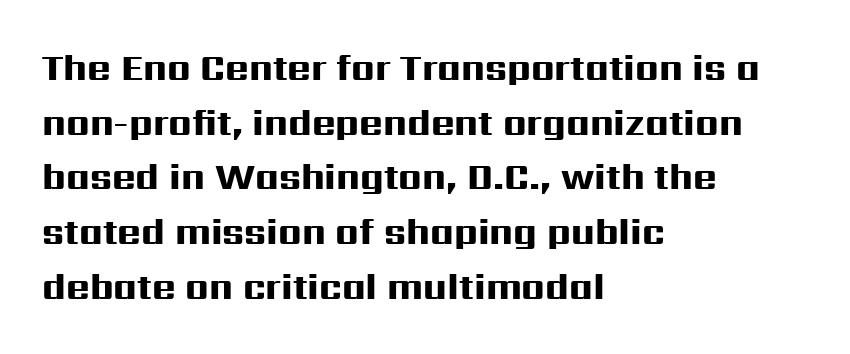
Q: Is the text bold? A: Yes.
Q: Is the text italic (slanted)? A: No, it is upright.
Q: Is the typeface a serif or a sans-serif typeface? A: Sans-serif.
Q: Is the text underlined? A: No.
Q: How is the paragraph aligned? A: Left-aligned.
Q: Is the spacing between letters normal or unusually wide? A: Normal.
Q: Is the spacing between lines tight, normal or loose? A: Normal.
Q: Width (condensed, normal, or wide)? A: Wide.
Q: Stroke contrast? A: High.
Q: x-height? A: Medium.
Q: Monospaced? A: No.
